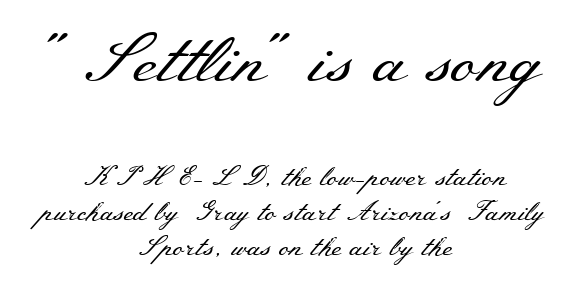
The image shows 67 px regular-weight, wide serif type; set centered, normal line spacing (1.29x), normal letter spacing, not underlined; the first (top) block is 2.48x larger; medium stroke contrast and a small x-height.
